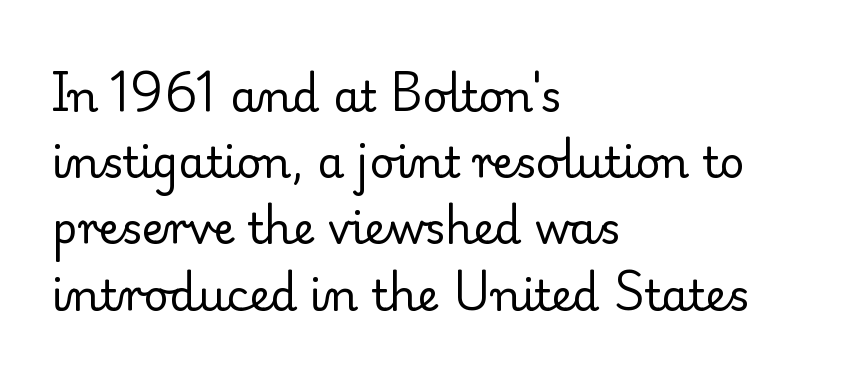
The image shows 43 px regular-weight serif type, upright; set left-aligned, normal line spacing (1.54x), normal letter spacing, not underlined; low stroke contrast and a small x-height.
